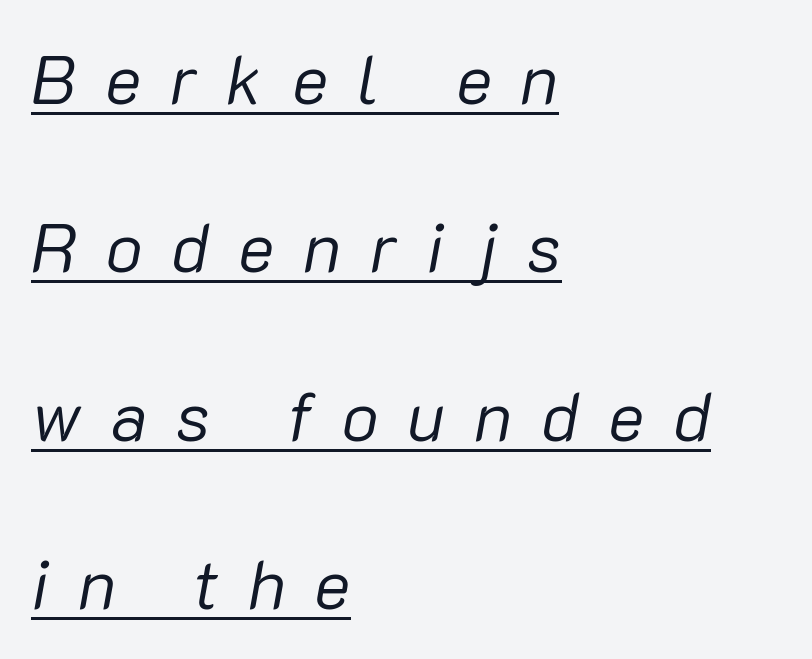
Compared with a centered layout, this one pins lines to the left instead. How are the letters spaced? Widely, with obvious added tracking. In terms of posture, this sample is oblique. The string is rendered with underlining switched on. Students, observe: this is what heavily led, spacious text looks like. Do the characters align in a grid? No, the font is proportional.
